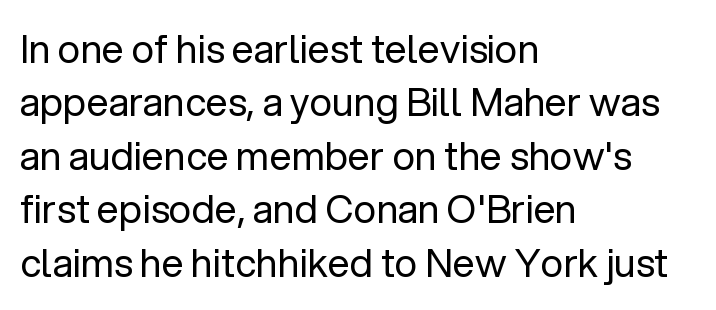
The glyphs in this specimen are sans serif. Compared with a typical body face, this is equally light or lighter still. The rendering keeps characters at their native spacing. You can tell it's not italic because the verticals are truly vertical.
